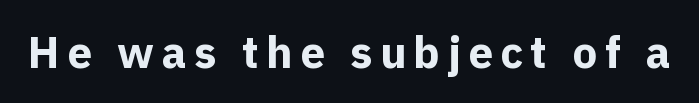
How heavy is the stroke? Heavy — this is a bold. Posture: straight, roman, zero tilt. Check under the words: just untouched page. Serifs: no, the terminals of the letterforms are clean. Here the designer chose a conventional face with non-uniform glyph widths.
